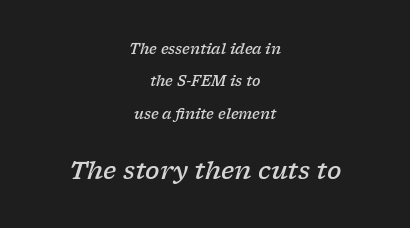
{"italic": "yes", "lean": "right", "slant_degrees": 17, "bold": "semi", "underline": "no", "align": "center", "line_spacing": "loose", "line_spacing_ratio": 2.32, "letter_spacing": "normal", "letter_spacing_em": 0.0, "larger_block": "second", "size_ratio": 1.71, "glyph_px": 24}
